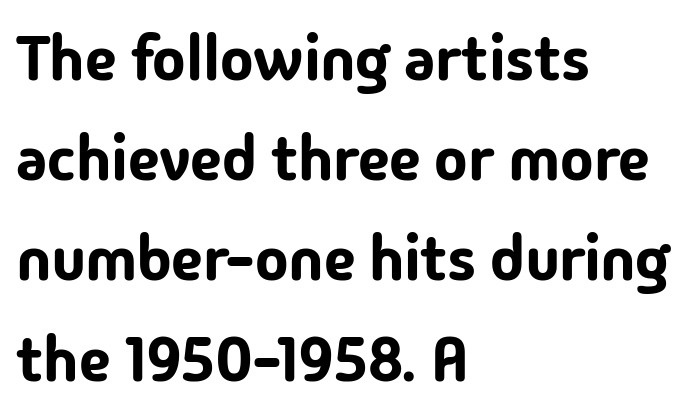
Q: Is the text italic (slanted)? A: No, it is upright.
Q: Is the typeface a serif or a sans-serif typeface? A: Sans-serif.
Q: Is the text underlined? A: No.
Q: How is the paragraph aligned? A: Left-aligned.
Q: Is the spacing between letters normal or unusually wide? A: Normal.
Q: Is the spacing between lines tight, normal or loose? A: Normal.
Q: Width (condensed, normal, or wide)? A: Normal.
Q: Stroke contrast? A: Low.
Q: x-height? A: Medium.
Q: Monospaced? A: No.
